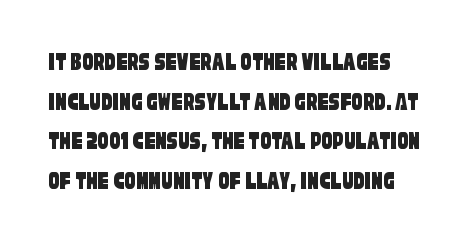
The specimen omits any rule beneath the text block's lines. Horizontal bands of white between lines are of average thickness. The gaps between neighbouring characters are ordinary and unremarkable.
